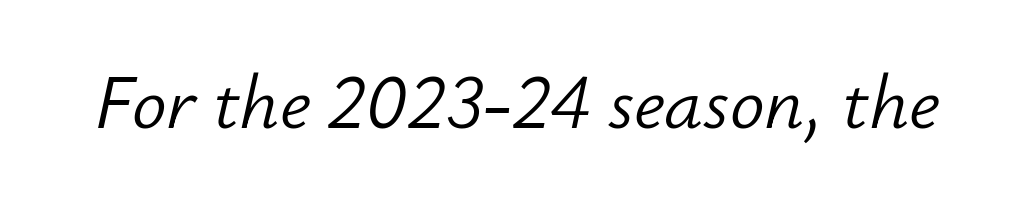
This reads as an unemphasized weight, regular at the heaviest. It's the slanting kind of type. These lines are rendered in a variable-pitch font. Spacing between characters is what you'd get straight out of the box.
